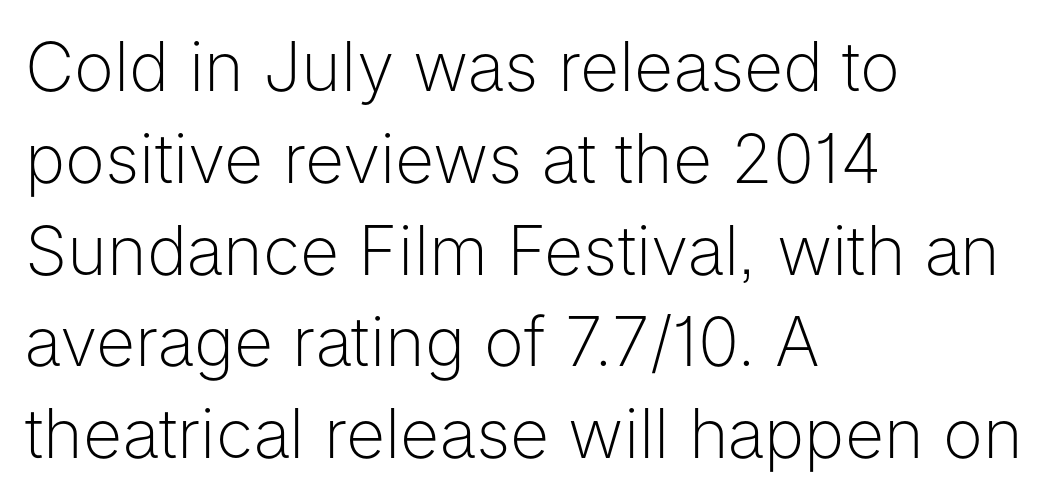
Q: Is the text bold? A: No.
Q: Is the text italic (slanted)? A: No, it is upright.
Q: Is the typeface a serif or a sans-serif typeface? A: Sans-serif.
Q: Is the text underlined? A: No.
Q: How is the paragraph aligned? A: Left-aligned.
Q: Is the spacing between letters normal or unusually wide? A: Normal.
Q: Is the spacing between lines tight, normal or loose? A: Normal.
Q: Width (condensed, normal, or wide)? A: Normal.
Q: Stroke contrast? A: Low.
Q: x-height? A: Medium.
Q: Monospaced? A: No.
